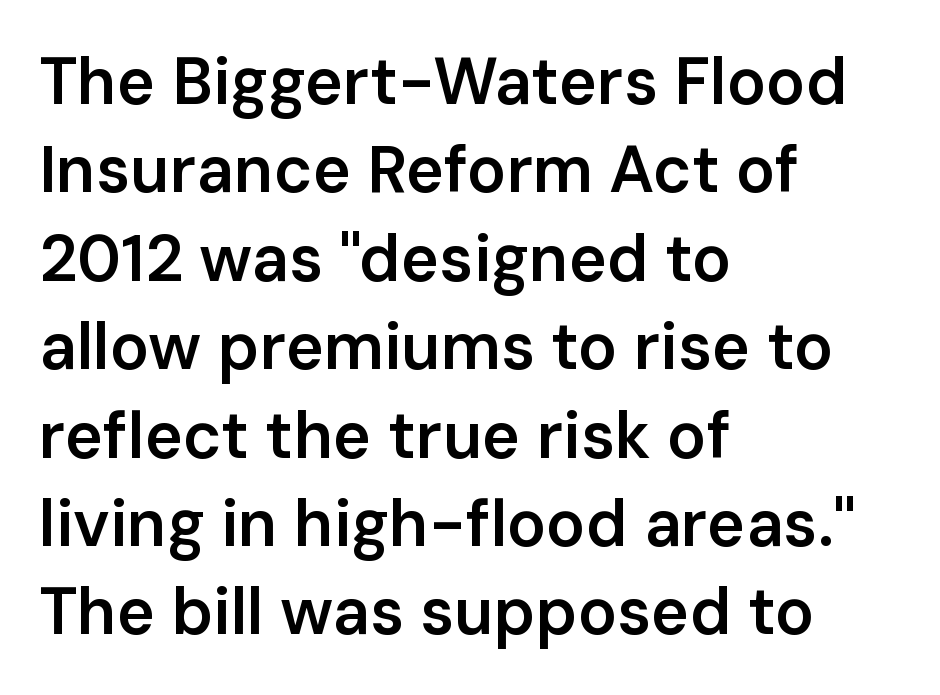
{"serif": "no", "italic": "no", "bold": "semi", "weight": "semibold", "width": "normal", "stroke_contrast": "low", "x_height": "medium", "monospaced": "no", "underline": "no", "align": "left", "line_spacing": "normal", "line_spacing_ratio": 1.36, "letter_spacing": "normal", "letter_spacing_em": 0.0, "glyph_px": 65}
